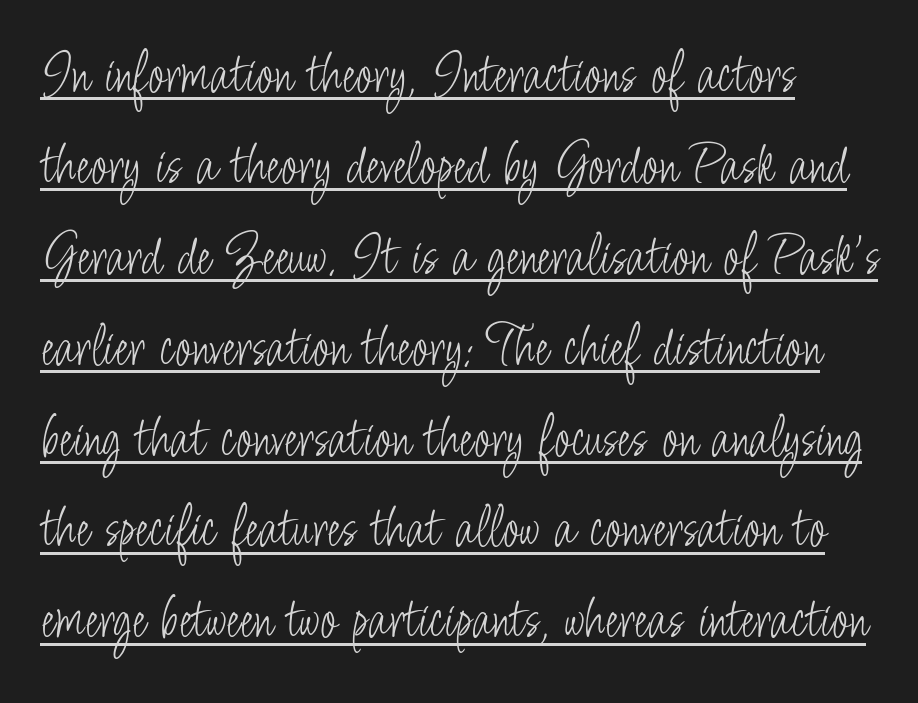
Q: Is the text bold? A: No.
Q: Is the text italic (slanted)? A: Yes.
Q: Is the typeface a serif or a sans-serif typeface? A: Sans-serif.
Q: Is the text underlined? A: Yes.
Q: Is the spacing between letters normal or unusually wide? A: Normal.
Q: Is the spacing between lines tight, normal or loose? A: Normal.
Q: Width (condensed, normal, or wide)? A: Condensed.
Q: Stroke contrast? A: Low.
Q: x-height? A: Small.
Q: Monospaced? A: No.
